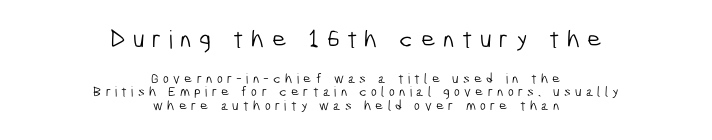
Q: Is the text bold? A: No.
Q: Is the text underlined? A: No.
Q: How is the paragraph aligned? A: Centered.
Q: Is the spacing between letters normal or unusually wide? A: Unusually wide.
Q: Is the spacing between lines tight, normal or loose? A: Tight.
Q: Which block of text is set in a larger size, the first (top) or the second (bottom)? A: The first (top) one.
